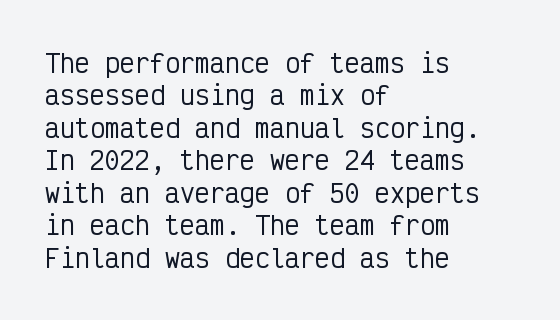
Is there much room between lines? A standard amount, neither cramped nor airy. The passage shown is not underscored anywhere. Visually the block forms a straight wall on the left and a jagged coastline on the right. The lettering holds an erect, upright posture throughout. This rendering leaves character spacing at its baseline value.
